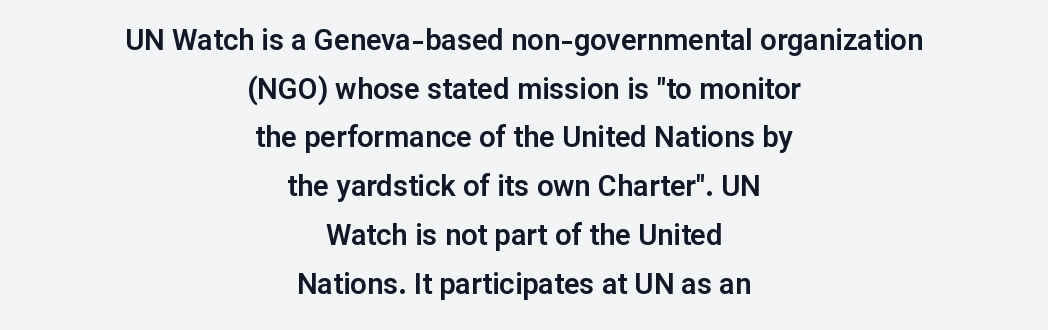
The image shows 29 px sans-serif type, upright; set centered, normal line spacing (1.68x), normal letter spacing, not underlined; low stroke contrast and a medium x-height.
